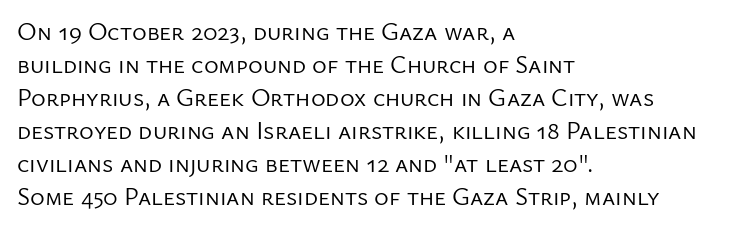
Q: Is the text bold? A: No.
Q: Is the text italic (slanted)? A: No, it is upright.
Q: Is the text underlined? A: No.
Q: How is the paragraph aligned? A: Left-aligned.
Q: Is the spacing between letters normal or unusually wide? A: Normal.
Q: Is the spacing between lines tight, normal or loose? A: Normal.
